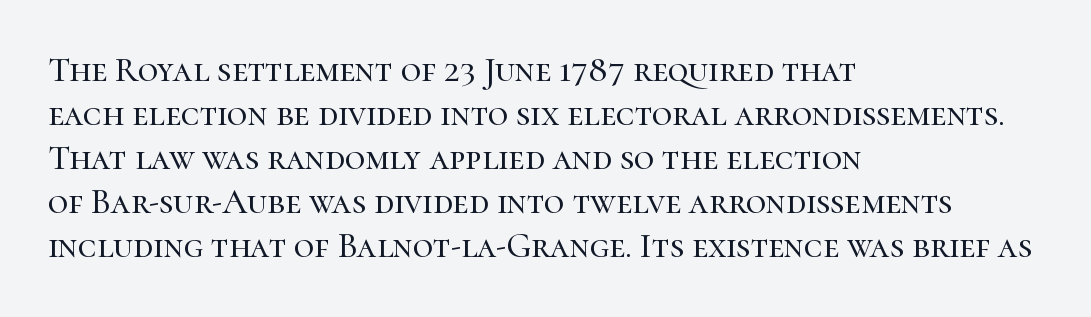
Quick note: interline space is typical. Casual observation: everything's shoved over to the left. The rendering keeps characters at their native spacing. Has an underline been added? It has not. Spacing verdict: proportional, widths tailored to each character.
